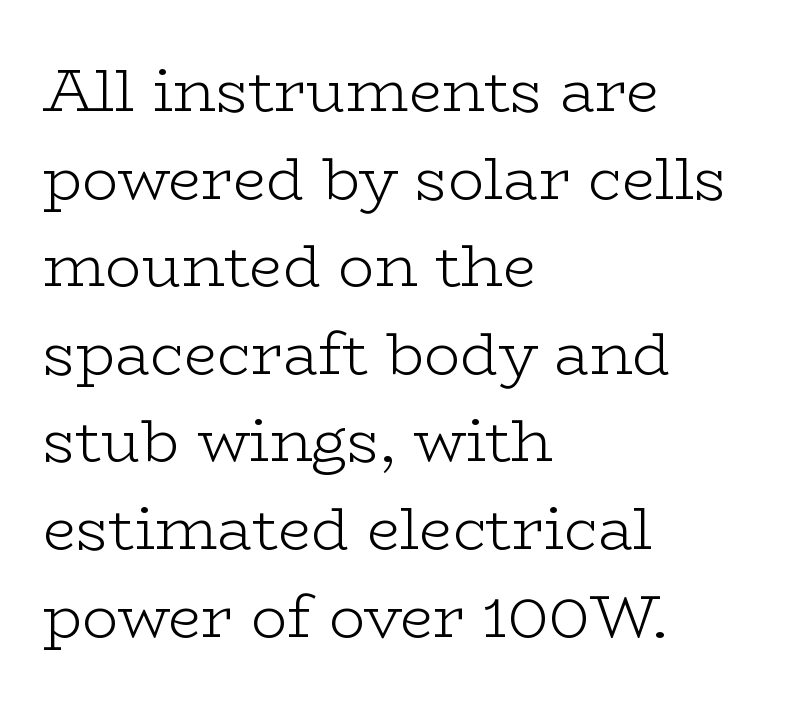
Q: Is the text bold? A: No.
Q: Is the text italic (slanted)? A: No, it is upright.
Q: Is the typeface a serif or a sans-serif typeface? A: Serif.
Q: Is the text underlined? A: No.
Q: How is the paragraph aligned? A: Left-aligned.
Q: Is the spacing between letters normal or unusually wide? A: Normal.
Q: Is the spacing between lines tight, normal or loose? A: Normal.
Q: Width (condensed, normal, or wide)? A: Wide.
Q: Stroke contrast? A: Low.
Q: x-height? A: Medium.
Q: Monospaced? A: No.
